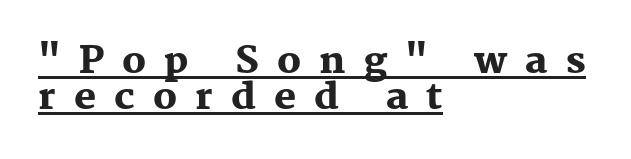
Q: Is the text bold? A: Yes.
Q: Is the text italic (slanted)? A: No, it is upright.
Q: Is the typeface a serif or a sans-serif typeface? A: Serif.
Q: Is the text underlined? A: Yes.
Q: How is the paragraph aligned? A: Left-aligned.
Q: Is the spacing between letters normal or unusually wide? A: Unusually wide.
Q: Is the spacing between lines tight, normal or loose? A: Tight.
Q: Width (condensed, normal, or wide)? A: Normal.
Q: Stroke contrast? A: Medium.
Q: x-height? A: Medium.
Q: Monospaced? A: No.
